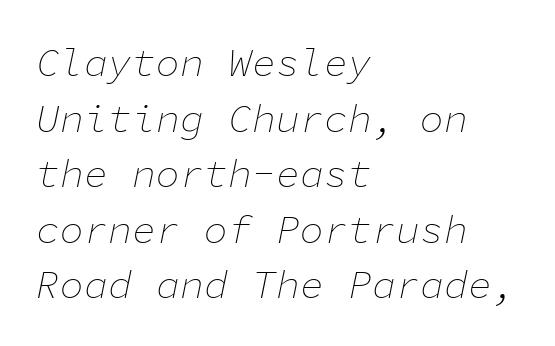
Q: Is the text bold? A: No.
Q: Is the text italic (slanted)? A: Yes, it leans right by about 11 degrees.
Q: Is the text underlined? A: No.
Q: How is the paragraph aligned? A: Left-aligned.
Q: Is the spacing between letters normal or unusually wide? A: Normal.
Q: Is the spacing between lines tight, normal or loose? A: Normal.
Q: Width (condensed, normal, or wide)? A: Normal.
Q: Stroke contrast? A: Low.
Q: x-height? A: Medium.
Q: Monospaced? A: Yes.
